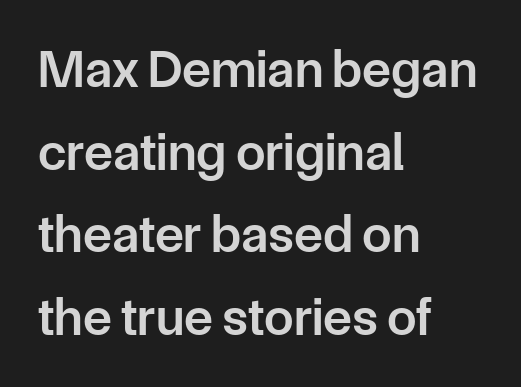
Each letter keeps its own natural width here, so spacing adapts to shape. Honestly, the letter spacing is just normal — you wouldn't notice it. A semibold gives these letters moderate extra thickness, short of bold. Where is the straight margin? On the left.
